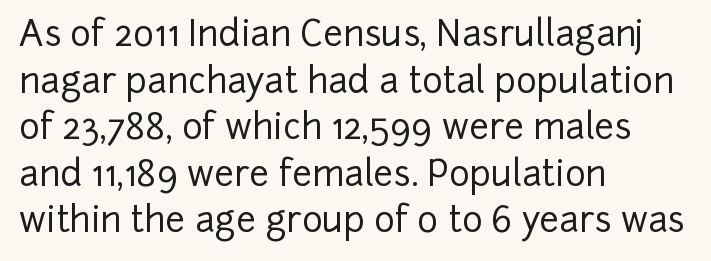
The image shows 35 px sans-serif type, upright; set left-aligned, normal line spacing (1.33x), normal letter spacing, not underlined; low stroke contrast and a medium x-height.
